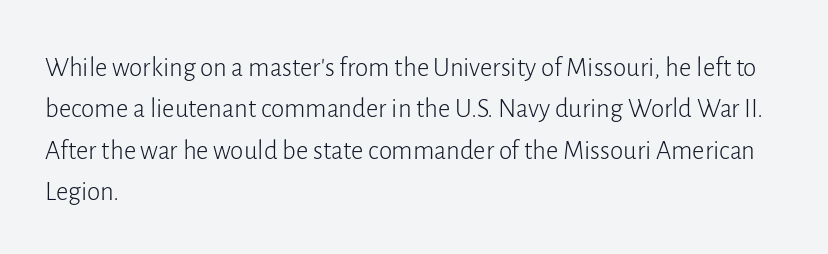
Q: Is the text bold? A: No.
Q: Is the text italic (slanted)? A: No, it is upright.
Q: Is the text underlined? A: No.
Q: How is the paragraph aligned? A: Left-aligned.
Q: Is the spacing between letters normal or unusually wide? A: Normal.
Q: Is the spacing between lines tight, normal or loose? A: Normal.
